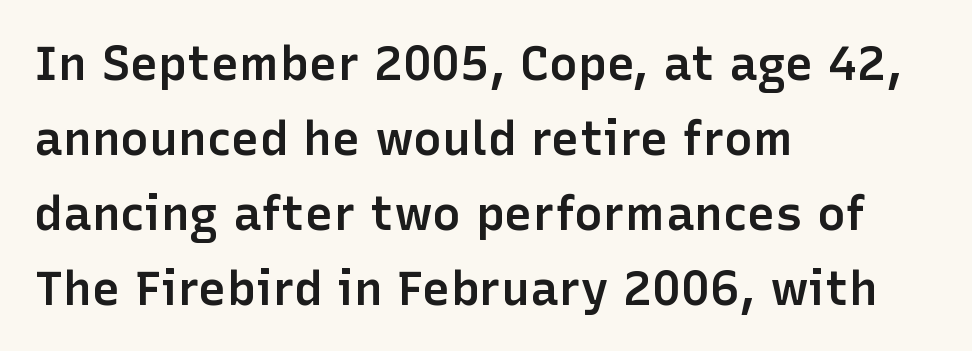
This is the in-between weight designers call semibold or demi. The line texture is even and compact thanks to regular tracking. Underline: absent. Spacing verdict: proportional, widths tailored to each character.
